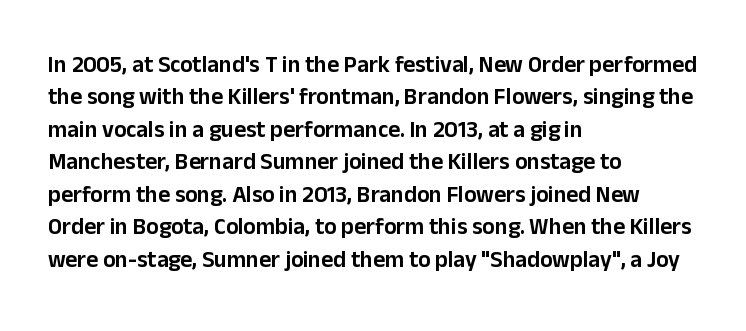
Rule under the text: the space is simply empty. Glyph-to-glyph distance matches everyday printed text. This block has exactly the height ordinary leading produces. Every character sits straight up, as roman type does. Teacher's note: observe the even left margin — that is flush-left alignment.
